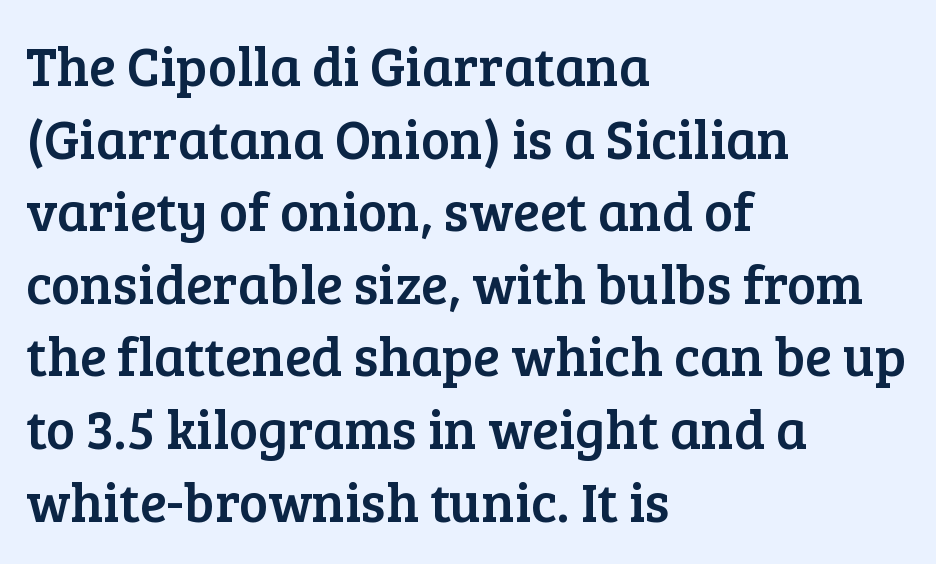
{"serif": "yes", "italic": "no", "width": "normal", "stroke_contrast": "low", "x_height": "medium", "monospaced": "no", "underline": "no", "align": "left", "line_spacing": "normal", "line_spacing_ratio": 1.32, "letter_spacing": "normal", "letter_spacing_em": 0.0, "glyph_px": 55}
